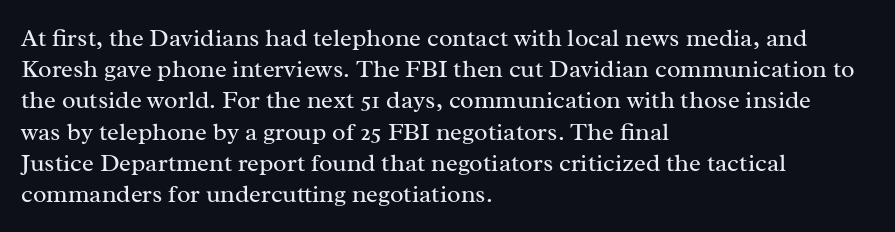
{"italic": "no", "bold": "no", "underline": "no", "align": "left", "line_spacing": "normal", "line_spacing_ratio": 1.25, "letter_spacing": "normal", "letter_spacing_em": 0.0, "glyph_px": 25}
